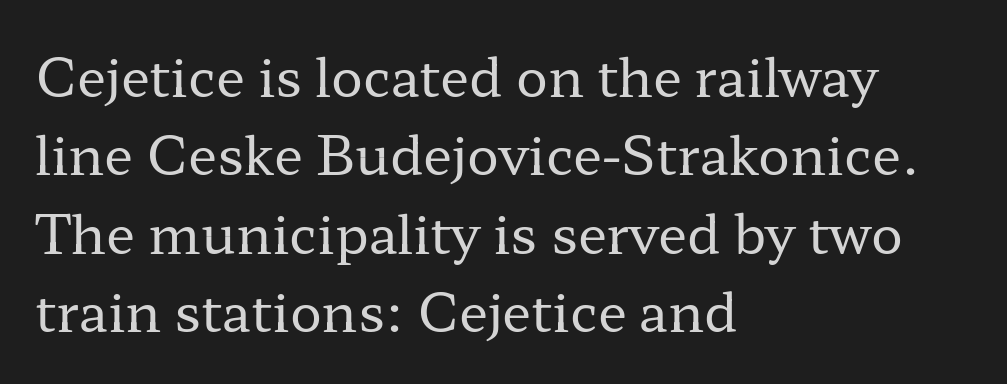
Q: Is the text bold? A: No.
Q: Is the text italic (slanted)? A: No, it is upright.
Q: Is the typeface a serif or a sans-serif typeface? A: Serif.
Q: Is the text underlined? A: No.
Q: How is the paragraph aligned? A: Left-aligned.
Q: Is the spacing between letters normal or unusually wide? A: Normal.
Q: Is the spacing between lines tight, normal or loose? A: Normal.
Q: Width (condensed, normal, or wide)? A: Wide.
Q: Stroke contrast? A: Low.
Q: x-height? A: Medium.
Q: Monospaced? A: No.
